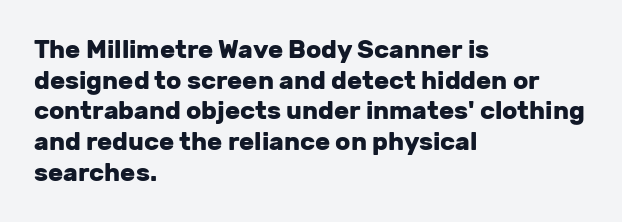
{"italic": "no", "bold": "yes", "underline": "no", "align": "left", "line_spacing_ratio": 1.23, "letter_spacing": "normal", "letter_spacing_em": 0.0, "glyph_px": 25}
